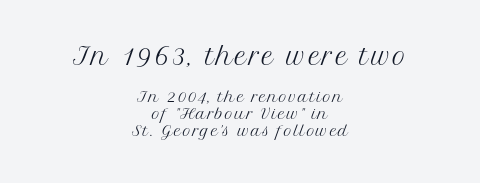
{"bold": "no", "underline": "no", "align": "center", "line_spacing_ratio": 1.21, "larger_block": "first", "size_ratio": 1.64, "glyph_px": 23}
